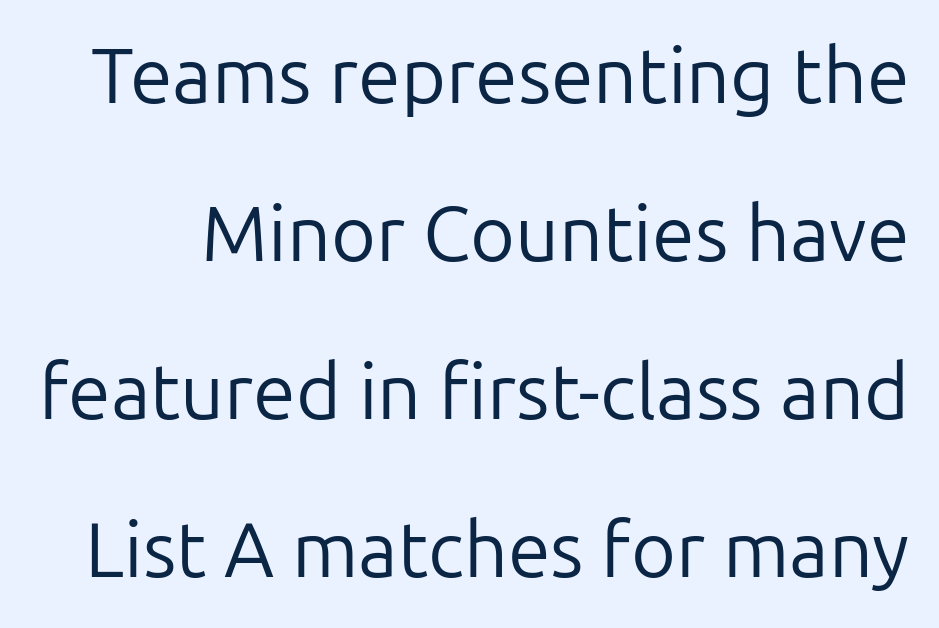
Q: Is the text bold? A: No.
Q: Is the text italic (slanted)? A: No, it is upright.
Q: Is the typeface a serif or a sans-serif typeface? A: Sans-serif.
Q: Is the text underlined? A: No.
Q: Is the spacing between letters normal or unusually wide? A: Normal.
Q: Is the spacing between lines tight, normal or loose? A: Loose.
Q: Width (condensed, normal, or wide)? A: Normal.
Q: Stroke contrast? A: Low.
Q: x-height? A: Medium.
Q: Monospaced? A: No.
